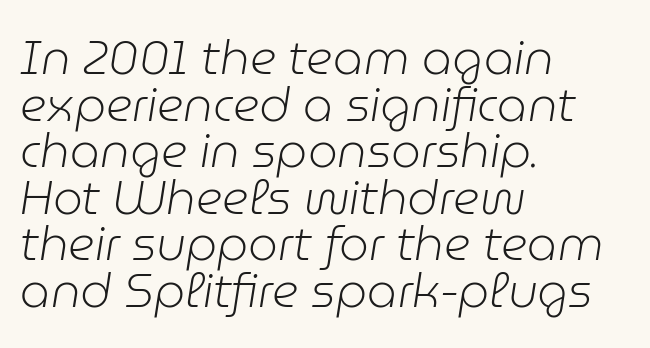
{"italic": "yes", "lean": "right", "slant_degrees": 9, "bold": "no", "weight": "light", "width": "normal", "stroke_contrast": "low", "x_height": "medium", "monospaced": "no", "underline": "no", "align": "left", "line_spacing": "tight", "line_spacing_ratio": 0.99, "letter_spacing": "normal", "letter_spacing_em": 0.0, "glyph_px": 47}
